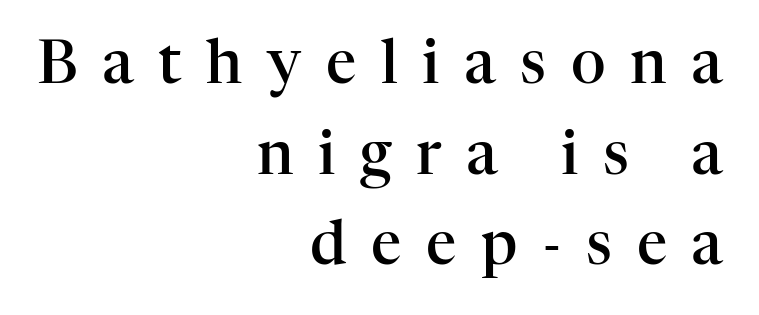
{"serif": "yes", "italic": "no", "bold": "semi", "weight": "semibold", "width": "normal", "stroke_contrast": "high", "x_height": "medium", "monospaced": "no", "underline": "no", "align": "right", "line_spacing": "normal", "line_spacing_ratio": 1.51, "letter_spacing": "wide", "letter_spacing_em": 0.41, "glyph_px": 60}
